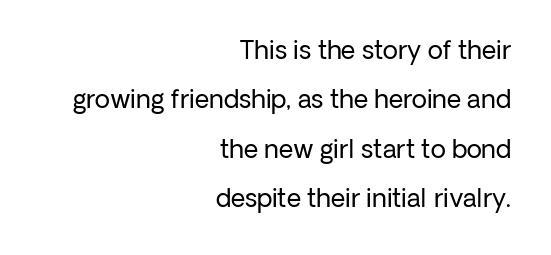
The image shows 25 px text type, upright; set right-aligned, loose line spacing (1.98x), normal letter spacing, not underlined.
